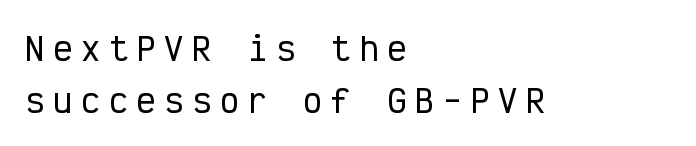
{"serif": "no", "italic": "no", "width": "condensed", "stroke_contrast": "low", "x_height": "medium", "monospaced": "yes", "underline": "no", "align": "left", "line_spacing": "normal", "line_spacing_ratio": 1.62, "letter_spacing": "wide", "letter_spacing_em": 0.27, "glyph_px": 32}
